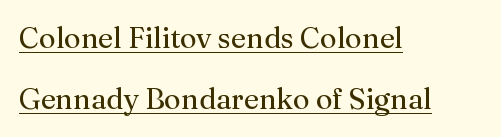
Unbolded letterforms with no extra heft. In CSS terms this would be text-align: left. This sample trades compactness for vertical openness between lines. The sample's only ornament is a line tracing under the words. You can tell it's not italic because the verticals are truly vertical.
